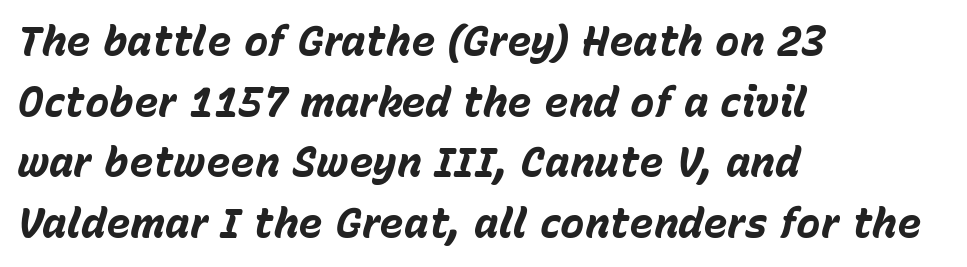
Caption: multi-line text, flush left, ragged right. As a designer I'd log this as weight 700, bold. The block of text has a typical density, with ordinary space between rows. Yep, that's italic — everything's leaning.
